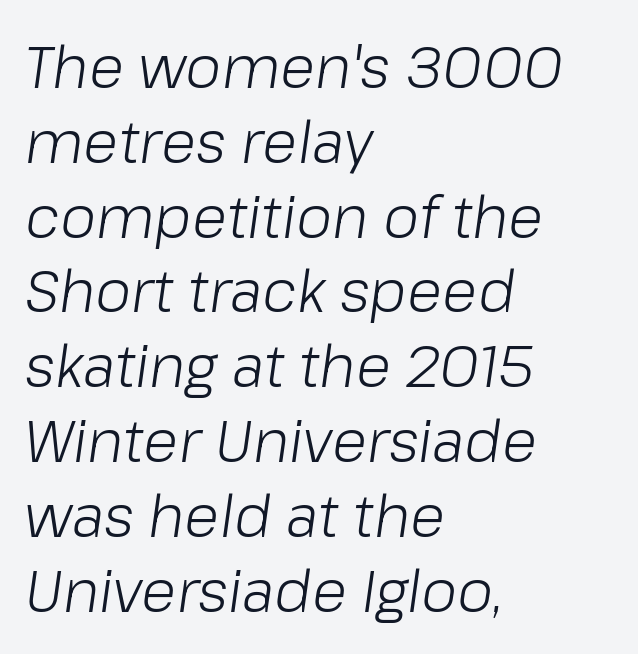
Q: Is the text bold? A: No.
Q: Is the text italic (slanted)? A: Yes, it leans right by about 8 degrees.
Q: Is the text underlined? A: No.
Q: How is the paragraph aligned? A: Left-aligned.
Q: Is the spacing between letters normal or unusually wide? A: Normal.
Q: Is the spacing between lines tight, normal or loose? A: Normal.
Q: Width (condensed, normal, or wide)? A: Normal.
Q: Stroke contrast? A: Low.
Q: x-height? A: Medium.
Q: Monospaced? A: No.
